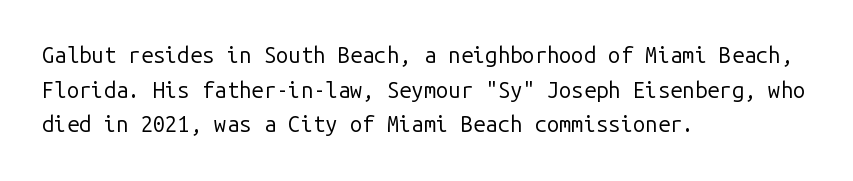
Q: Is the text bold? A: No.
Q: Is the text italic (slanted)? A: No, it is upright.
Q: Is the text underlined? A: No.
Q: How is the paragraph aligned? A: Left-aligned.
Q: Is the spacing between letters normal or unusually wide? A: Normal.
Q: Is the spacing between lines tight, normal or loose? A: Normal.
